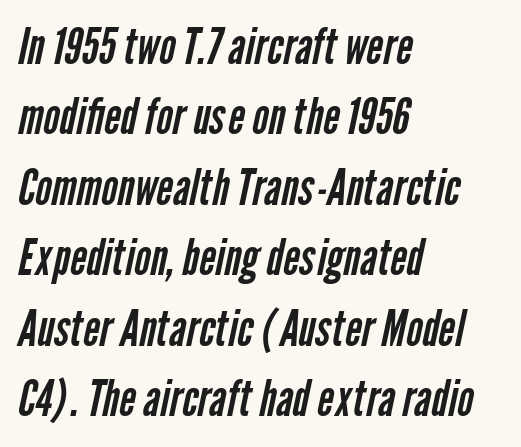
The string is rendered with underlining switched off. Characters follow at the spacing the type designer built in. The leading is moderate, giving the passage an even texture. Leftover space on each line is placed entirely after the last word.
